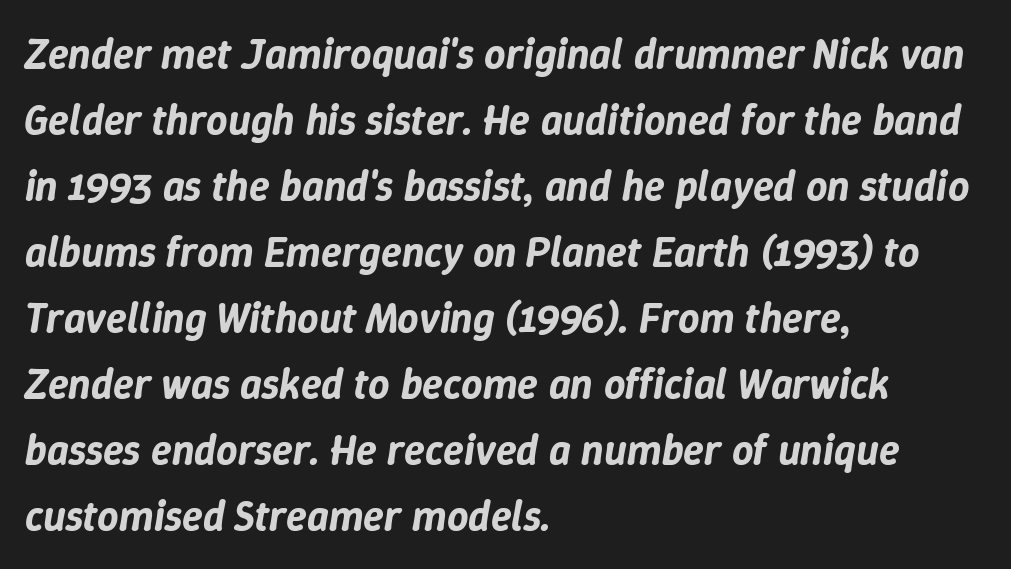
Q: Is the text italic (slanted)? A: Yes, it leans right by about 9 degrees.
Q: Is the text underlined? A: No.
Q: How is the paragraph aligned? A: Left-aligned.
Q: Is the spacing between letters normal or unusually wide? A: Normal.
Q: Is the spacing between lines tight, normal or loose? A: Normal.
Q: Width (condensed, normal, or wide)? A: Normal.
Q: Stroke contrast? A: Low.
Q: x-height? A: Medium.
Q: Monospaced? A: No.
